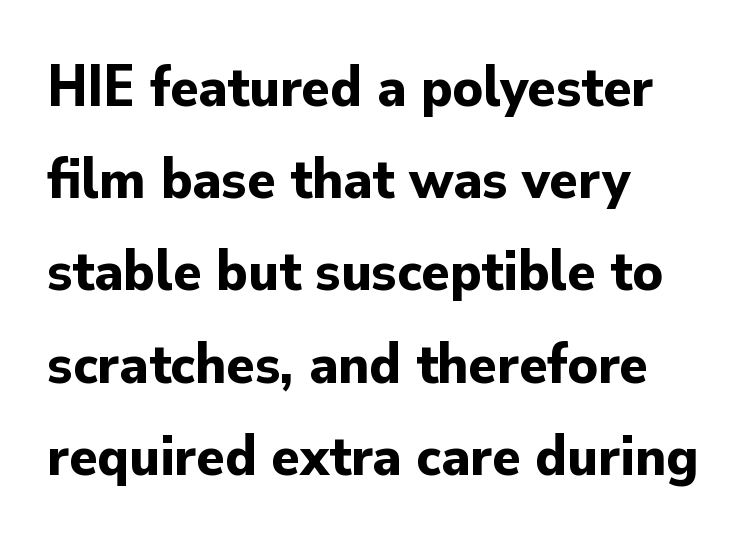
{"serif": "no", "italic": "no", "bold": "yes", "weight": "bold", "width": "normal", "stroke_contrast": "low", "x_height": "small", "monospaced": "no", "underline": "no", "align": "left", "line_spacing": "normal", "line_spacing_ratio": 1.59, "letter_spacing": "normal", "letter_spacing_em": 0.0, "glyph_px": 58}
